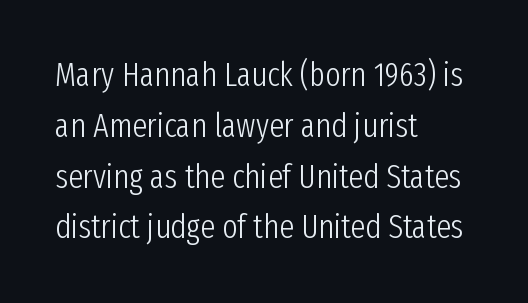
The image shows 33 px light, condensed sans-serif type, upright; set left-aligned, normal line spacing (1.54x), normal letter spacing, not underlined; low stroke contrast and a medium x-height.
